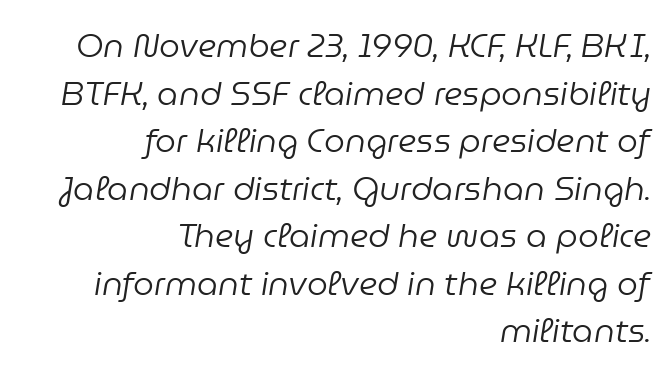
{"italic": "yes", "lean": "right", "slant_degrees": 9, "bold": "no", "weight": "regular", "width": "normal", "stroke_contrast": "low", "x_height": "medium", "monospaced": "no", "underline": "no", "align": "right", "line_spacing": "normal", "line_spacing_ratio": 1.44, "letter_spacing": "normal", "letter_spacing_em": 0.0, "glyph_px": 33}
